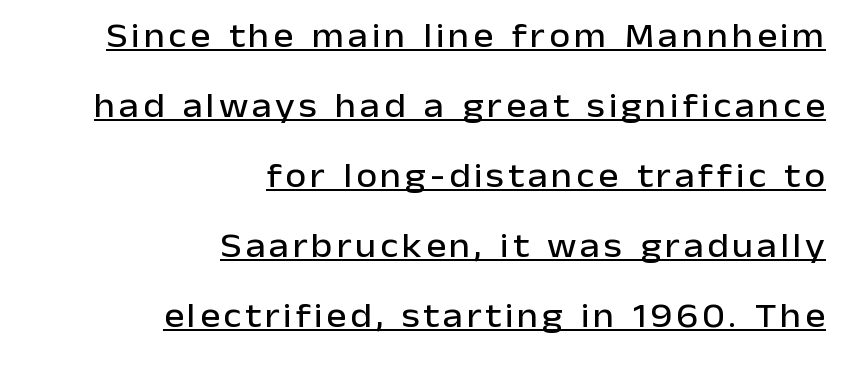
{"serif": "no", "italic": "no", "width": "normal", "stroke_contrast": "low", "x_height": "medium", "monospaced": "no", "underline": "yes", "align": "right", "line_spacing": "loose", "line_spacing_ratio": 2.06, "glyph_px": 34}
